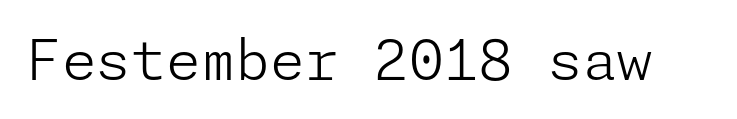
Weight: in the light-to-regular range. Default kerning and tracking; the words read as compact shapes. The letters carry no serifs — their stems end cleanly without finishing strokes. Honestly, there is no underline to notice here at all. Ascenders rise straight up at ninety degrees.
